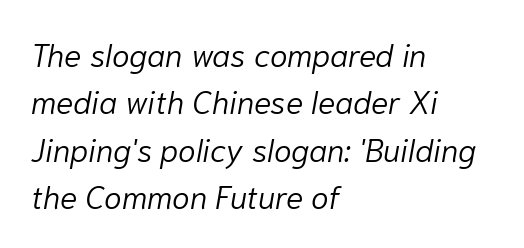
Q: Is the text bold? A: No.
Q: Is the text italic (slanted)? A: Yes, it leans right by about 10 degrees.
Q: Is the text underlined? A: No.
Q: How is the paragraph aligned? A: Left-aligned.
Q: Is the spacing between letters normal or unusually wide? A: Normal.
Q: Is the spacing between lines tight, normal or loose? A: Normal.
Q: Width (condensed, normal, or wide)? A: Normal.
Q: Stroke contrast? A: Low.
Q: x-height? A: Medium.
Q: Monospaced? A: No.
